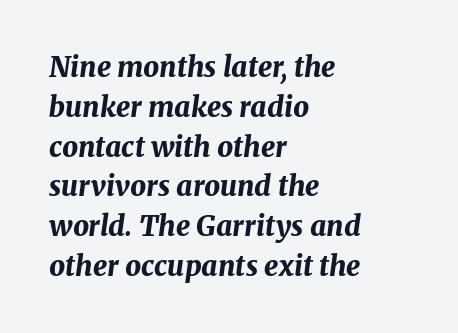
Q: Is the text bold? A: Yes.
Q: Is the text italic (slanted)? A: Yes, it leans right by about 8 degrees.
Q: Is the text underlined? A: No.
Q: How is the paragraph aligned? A: Left-aligned.
Q: Is the spacing between letters normal or unusually wide? A: Normal.
Q: Is the spacing between lines tight, normal or loose? A: Normal.
Q: Width (condensed, normal, or wide)? A: Normal.
Q: Stroke contrast? A: Medium.
Q: x-height? A: Medium.
Q: Monospaced? A: No.
